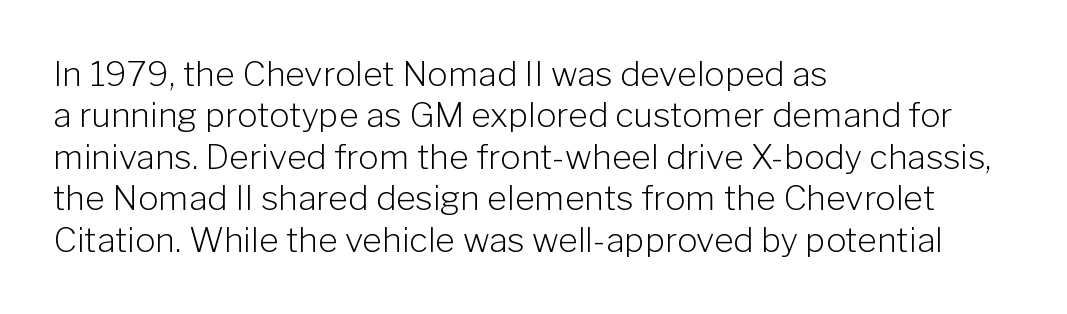
Q: Is the text bold? A: No.
Q: Is the text italic (slanted)? A: No, it is upright.
Q: Is the typeface a serif or a sans-serif typeface? A: Sans-serif.
Q: Is the text underlined? A: No.
Q: How is the paragraph aligned? A: Left-aligned.
Q: Is the spacing between letters normal or unusually wide? A: Normal.
Q: Width (condensed, normal, or wide)? A: Normal.
Q: Stroke contrast? A: Low.
Q: x-height? A: Medium.
Q: Monospaced? A: No.
